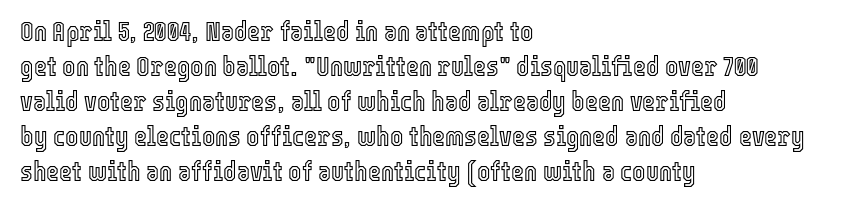
In terms of leading, this rendering sits right in the middle. Characters remain perfectly vertical along every line. The baseline area is clear. The lines are quadded left. The rendering uses natural spacing where letterforms have individual widths.
